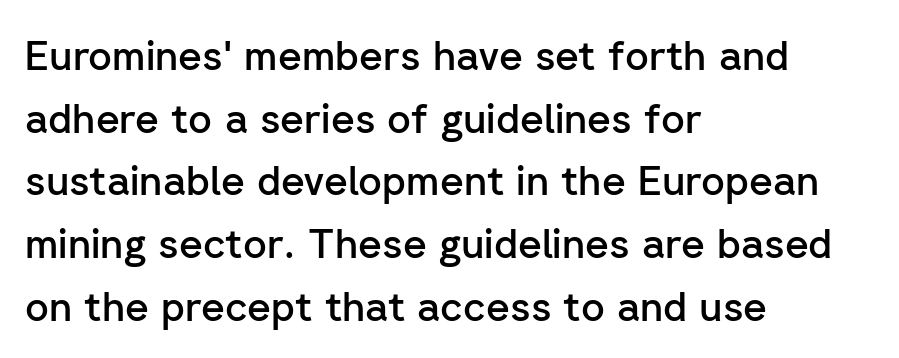
Each word holds together tightly as a unit, with standard inter-letter gaps. Notice how the passage keeps a crisp vertical edge on the left only. Check where the strokes stop: nothing finishes them off — pure sans. A somewhat darkened texture: the type is semibold rather than bold. Upright lettering throughout. The vertical gap from one line to the next is medium.
